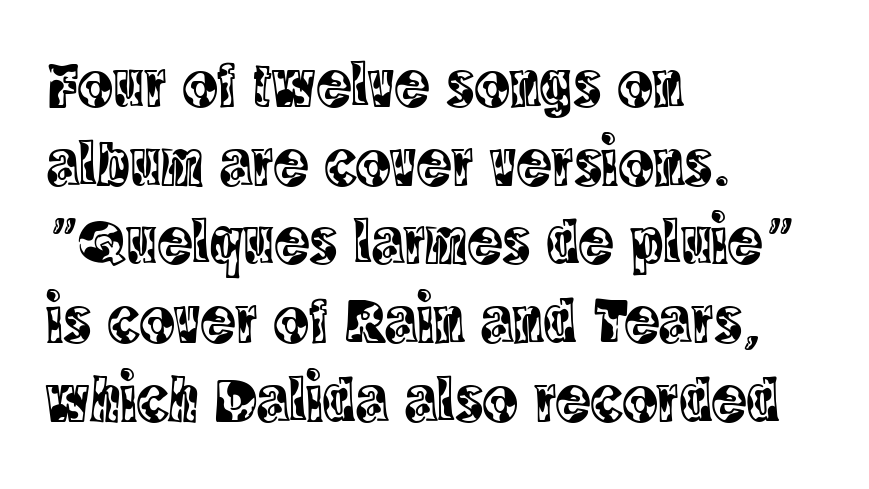
{"serif": "yes", "italic": "no", "width": "condensed", "x_height": "large", "monospaced": "no", "underline": "no", "align": "left", "line_spacing_ratio": 1.21, "letter_spacing": "normal", "letter_spacing_em": 0.0, "glyph_px": 65}
